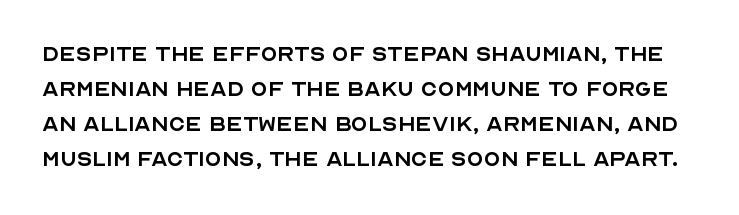
The words here are not underlined. Honestly, the letter spacing is just normal — you wouldn't notice it. Posture: straight, roman, zero tilt. Reading down the column, the eye jumps a familiar distance to each next line.
